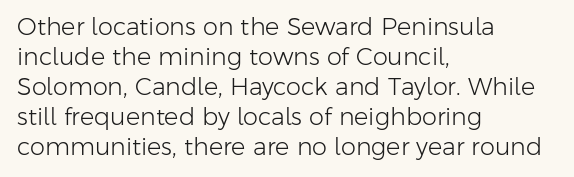
The image shows 24 px text type, upright; set left-aligned, normal line spacing (1.25x), normal letter spacing, not underlined.
